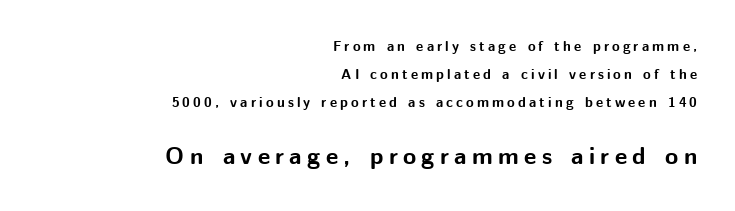
{"italic": "no", "bold": "yes", "underline": "no", "align": "right", "line_spacing": "loose", "line_spacing_ratio": 1.99, "letter_spacing": "wide", "letter_spacing_em": 0.22, "larger_block": "second", "size_ratio": 1.71, "glyph_px": 24}
